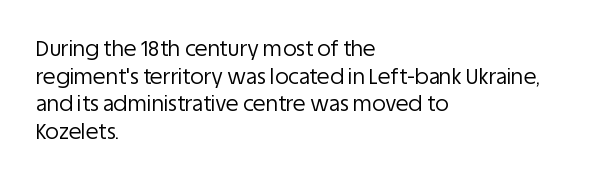
Teacher's note: observe the even left margin — that is flush-left alignment. The line texture is even and compact thanks to regular tracking. The lettering stays uniformly vertical, giving the passage a roman look. The baseline area is clear.
